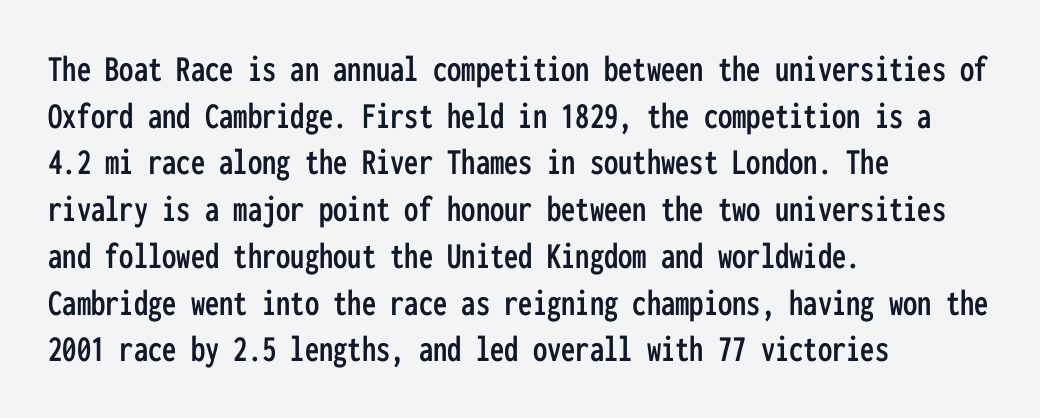
{"serif": "no", "italic": "no", "width": "condensed", "stroke_contrast": "low", "x_height": "medium", "monospaced": "yes", "underline": "no", "align": "left", "line_spacing_ratio": 1.23, "letter_spacing": "normal", "letter_spacing_em": 0.0, "glyph_px": 38}
